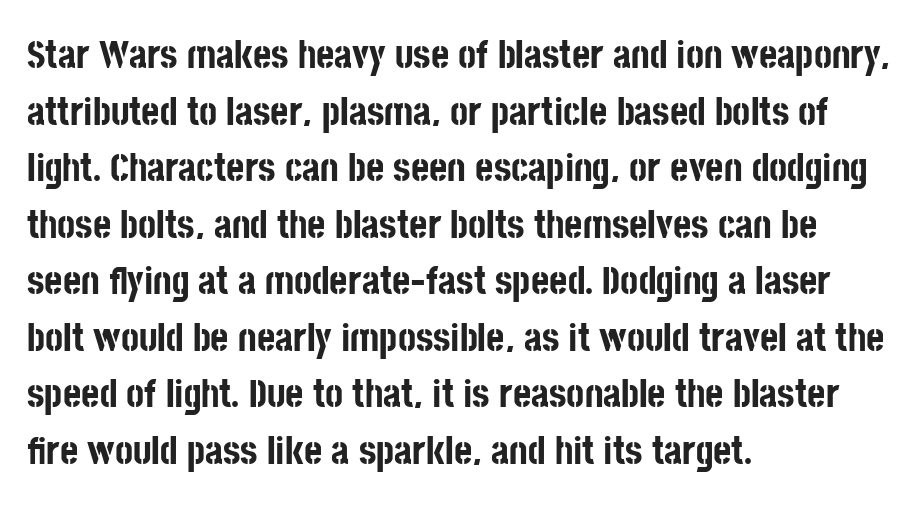
The image shows 39 px bold, condensed sans-serif type, upright; set left-aligned, normal line spacing (1.45x), normal letter spacing, not underlined; low stroke contrast and a large x-height.
